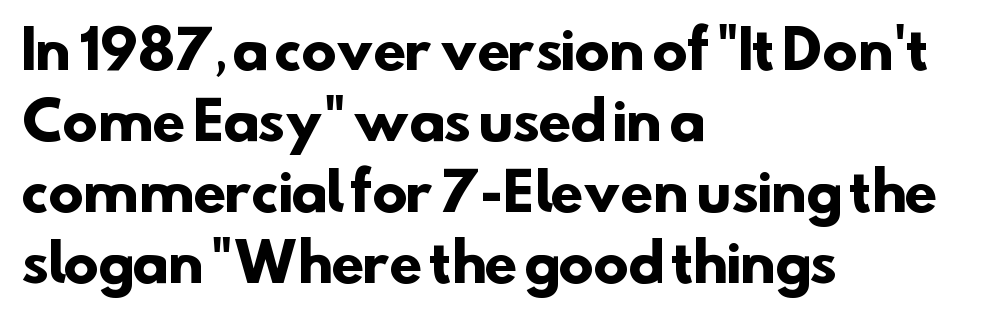
Each word holds together tightly as a unit, with standard inter-letter gaps. Looks like regular typesetting: each glyph gets only the width it needs. The block of text has a typical density, with ordinary space between rows. Compared with a centered layout, this one pins lines to the left instead.
